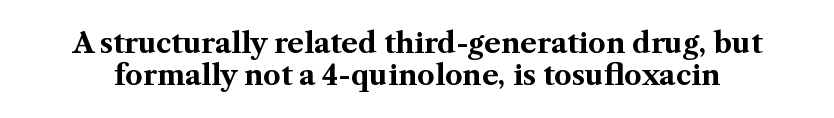
The letters advance in unequal steps, a hallmark of proportional type. Does the type have serifs? Yes, each stem ends in a small foot. Does the leading feel generous? Not at all — it's pinched. Vertical strokes here are truly vertical. The baseline area is clear.
